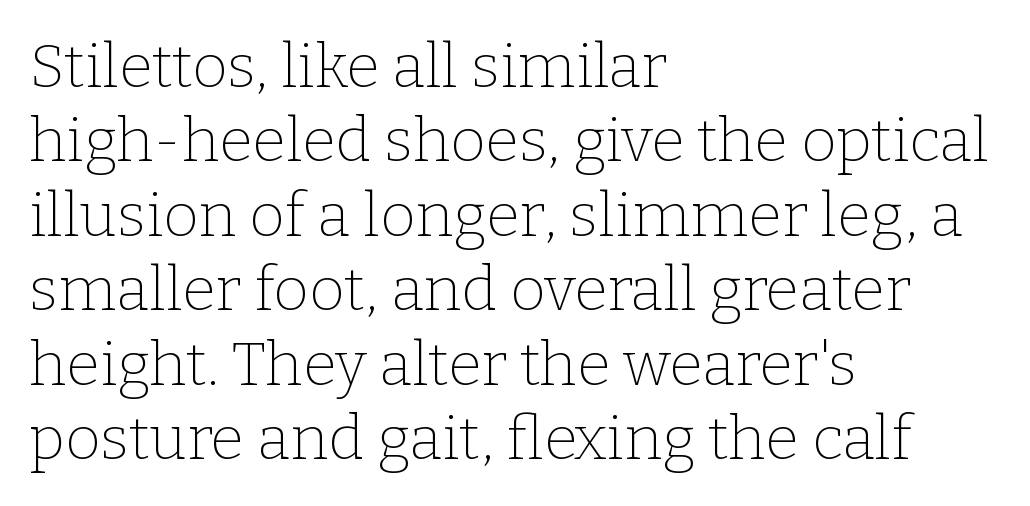
Q: Is the text bold? A: No.
Q: Is the text italic (slanted)? A: No, it is upright.
Q: Is the typeface a serif or a sans-serif typeface? A: Serif.
Q: Is the text underlined? A: No.
Q: How is the paragraph aligned? A: Left-aligned.
Q: Is the spacing between letters normal or unusually wide? A: Normal.
Q: Width (condensed, normal, or wide)? A: Normal.
Q: Stroke contrast? A: Low.
Q: x-height? A: Medium.
Q: Monospaced? A: No.
